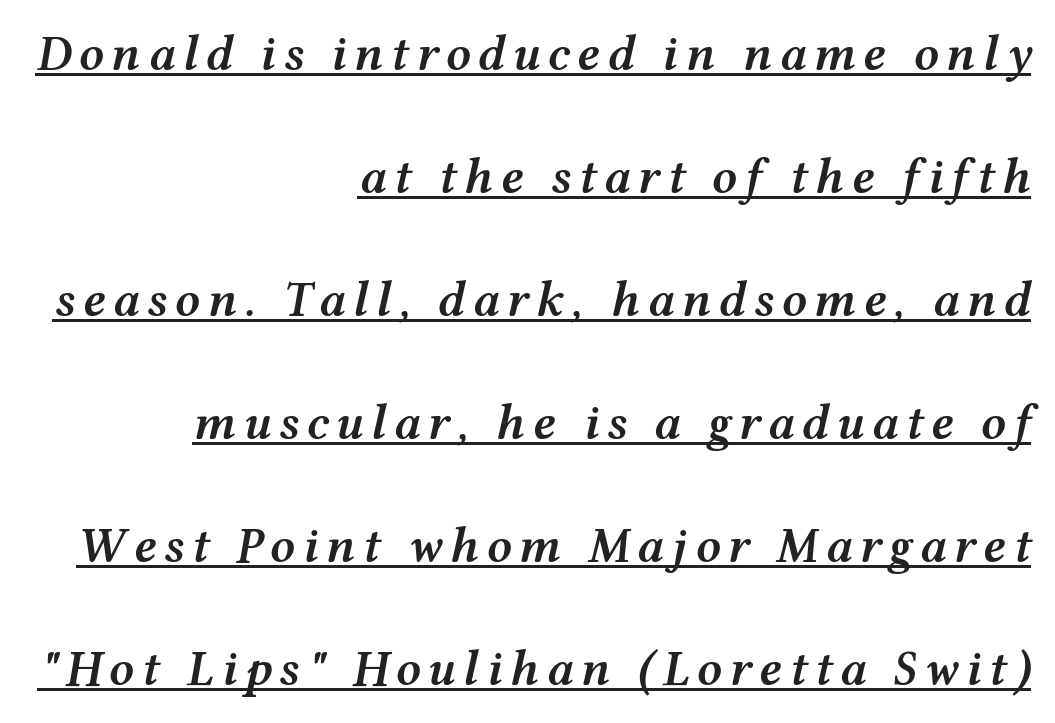
The image shows 50 px semibold, wide type, italic (leaning right); set right-aligned, loose line spacing (2.46x), underlined; medium stroke contrast and a medium x-height.
